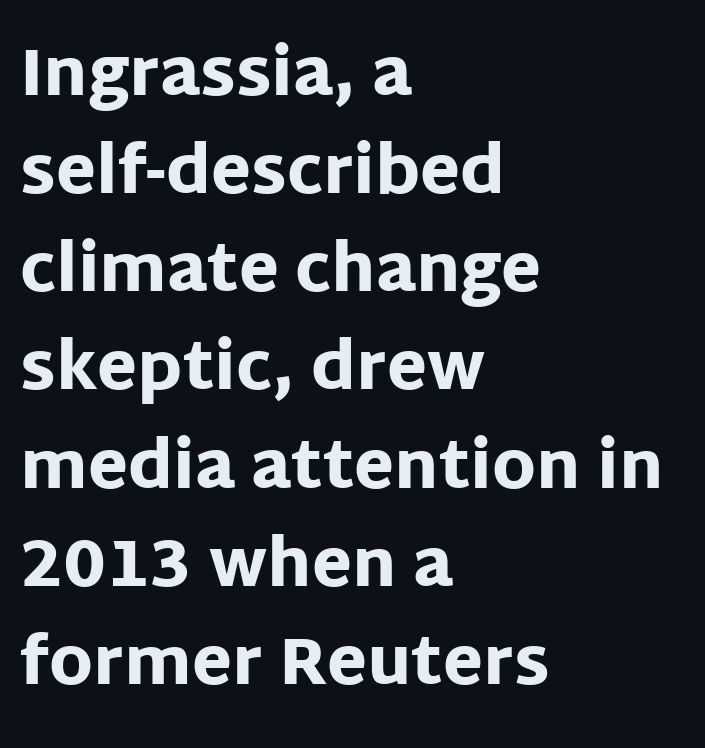
Ordinary non-slanted type is in use. The rendering uses natural spacing where letterforms have individual widths. The passage shown is emphatically bold. You can tell from the bare stems that sans-serif type was used.
